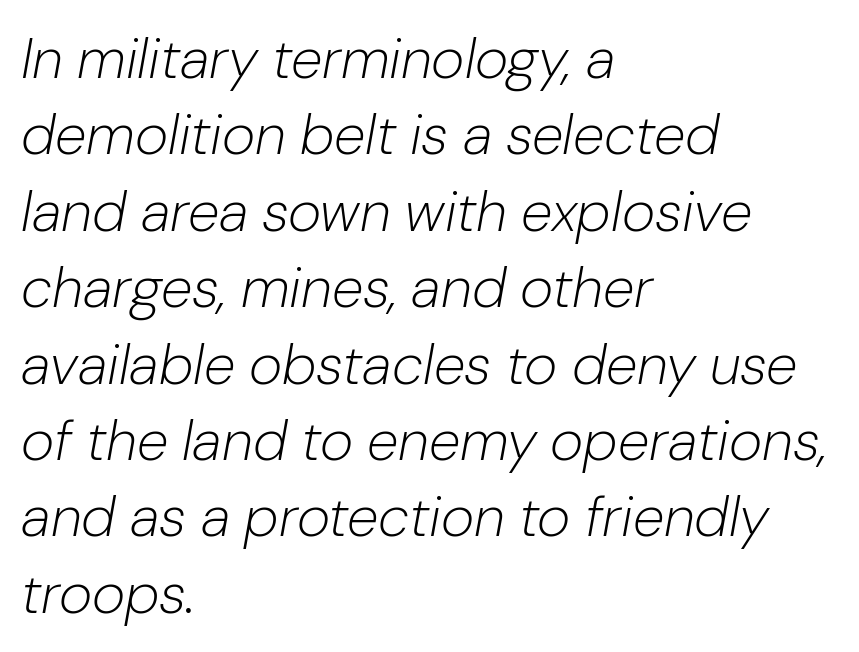
The image shows 57 px light type, italic (leaning right); set left-aligned, normal line spacing (1.34x), normal letter spacing, not underlined; low stroke contrast and a medium x-height.
